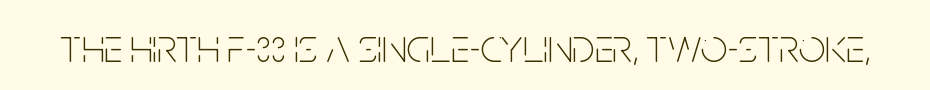
{"serif": "no", "italic": "no", "bold": "no", "weight": "thin", "width": "condensed", "stroke_contrast": "low", "x_height": "large", "monospaced": "no", "underline": "no", "letter_spacing": "normal", "letter_spacing_em": 0.0, "glyph_px": 47}
